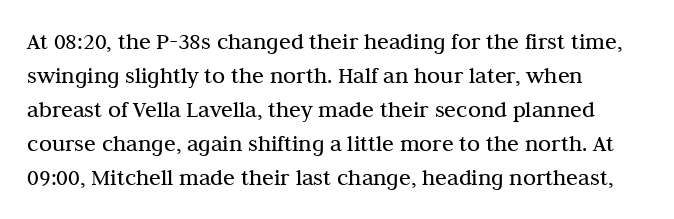
Q: Is the text bold? A: No.
Q: Is the text italic (slanted)? A: No, it is upright.
Q: Is the text underlined? A: No.
Q: How is the paragraph aligned? A: Left-aligned.
Q: Is the spacing between letters normal or unusually wide? A: Normal.
Q: Is the spacing between lines tight, normal or loose? A: Normal.
